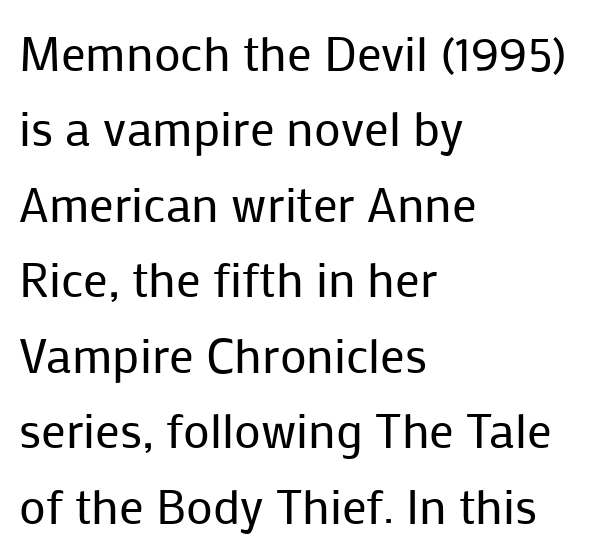
{"serif": "no", "italic": "no", "bold": "no", "weight": "regular", "width": "normal", "stroke_contrast": "low", "x_height": "medium", "monospaced": "no", "underline": "no", "align": "left", "line_spacing": "normal", "line_spacing_ratio": 1.54, "letter_spacing": "normal", "letter_spacing_em": 0.0, "glyph_px": 49}
